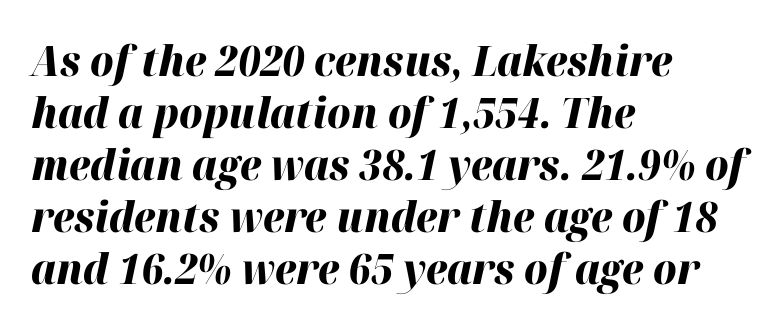
{"italic": "yes", "lean": "right", "slant_degrees": 12, "bold": "yes", "weight": "heavy", "width": "normal", "stroke_contrast": "high", "x_height": "medium", "monospaced": "no", "underline": "no", "align": "left", "line_spacing_ratio": 1.24, "letter_spacing": "normal", "letter_spacing_em": 0.0, "glyph_px": 42}
